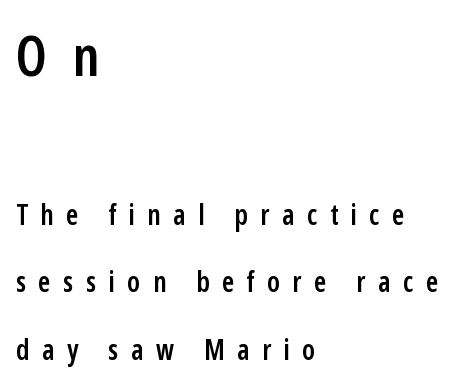
{"serif": "no", "italic": "no", "bold": "semi", "weight": "semibold", "width": "condensed", "stroke_contrast": "low", "x_height": "medium", "monospaced": "no", "underline": "no", "align": "left", "line_spacing": "loose", "line_spacing_ratio": 2.4, "letter_spacing": "wide", "letter_spacing_em": 0.45, "larger_block": "first", "size_ratio": 2.0, "glyph_px": 56}
